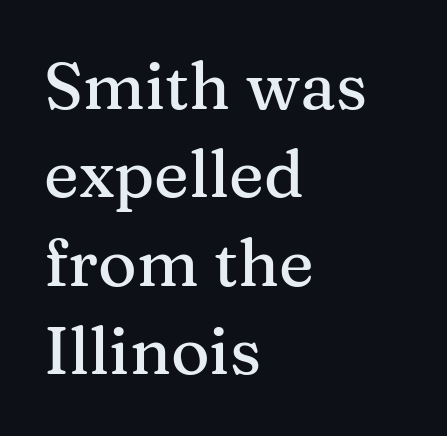
{"serif": "yes", "italic": "no", "width": "normal", "stroke_contrast": "medium", "x_height": "medium", "monospaced": "no", "underline": "no", "align": "left", "line_spacing": "normal", "line_spacing_ratio": 1.34, "letter_spacing": "normal", "letter_spacing_em": 0.0, "glyph_px": 66}
